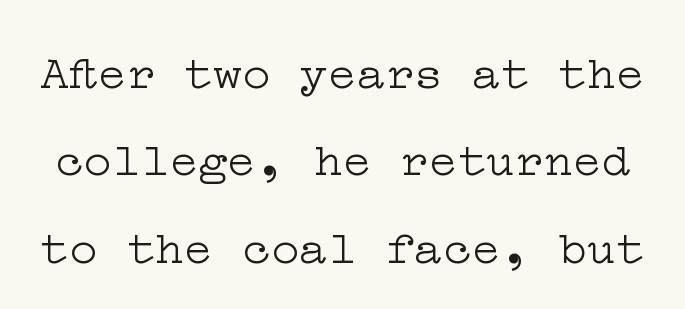
The letters stand upright; this is a roman face. Each word holds together tightly as a unit, with standard inter-letter gaps. The space beneath each line is pristine and unruled. The typeface chosen for these lines features serifs. The letters look calm and open, with moderate or lighter stems.
